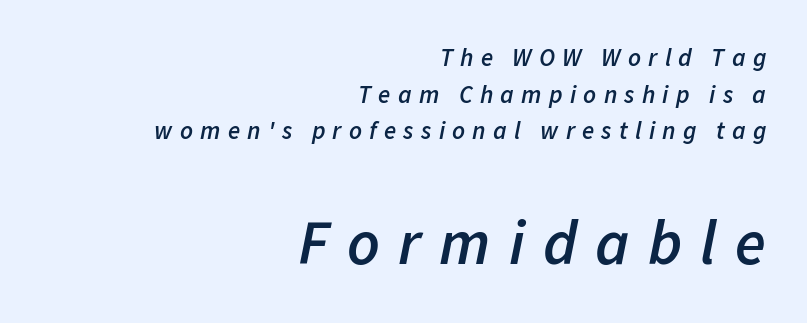
Weight: semibold (demi). Leading matches the norm, producing a regular column. Caption: expanded tracking, letters set apart. Bigger letters appear in the bottom chunk; the top chunk is reduced. Character widths vary here, with narrow letters taking less room than wide ones. Any mark beneath the type? The region is blank.
